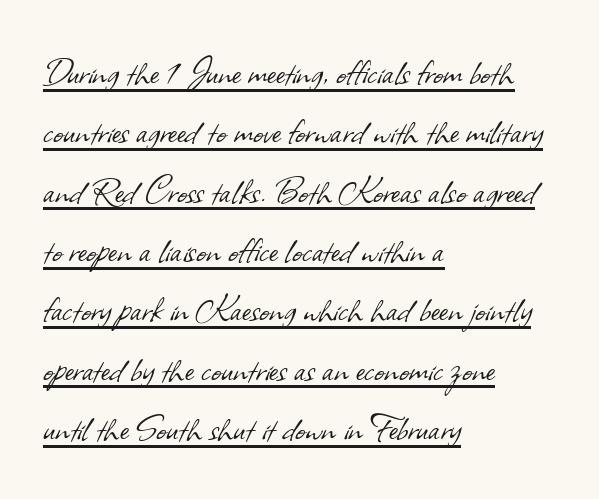
If you measured baseline to baseline, you'd find a middling distance. Character widths vary here, with narrow letters taking less room than wide ones. Tracking value appears to be zero — textbook default spacing. Does the copy run flush right? No — it runs flush left. Letterform terminals end flat and unadorned throughout the passage. The rendered words wear a rule along their underside.
